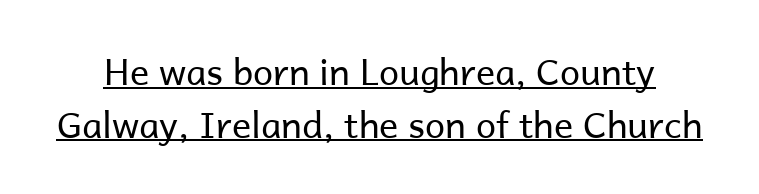
Q: Is the text bold? A: No.
Q: Is the text italic (slanted)? A: No, it is upright.
Q: Is the typeface a serif or a sans-serif typeface? A: Sans-serif.
Q: Is the text underlined? A: Yes.
Q: Is the spacing between letters normal or unusually wide? A: Normal.
Q: Is the spacing between lines tight, normal or loose? A: Normal.
Q: Width (condensed, normal, or wide)? A: Normal.
Q: Stroke contrast? A: Low.
Q: x-height? A: Medium.
Q: Monospaced? A: No.
